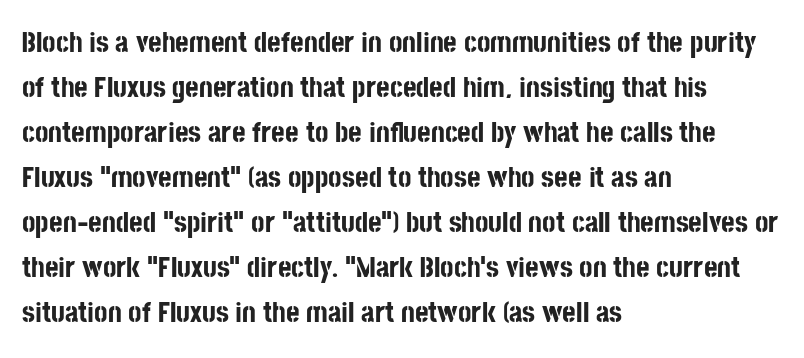
The image shows 29 px bold, condensed sans-serif type, upright; set left-aligned, normal line spacing (1.55x), normal letter spacing, not underlined; low stroke contrast and a large x-height.
